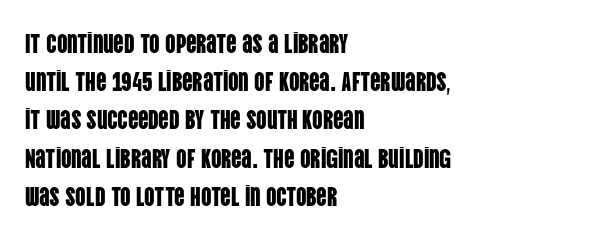
Glance below the letters and you will spot only blank space. Interline gaps are of average width in this sample. The type sits square on the baseline with zero lean. The text block is weighted toward the left margin, trailing off unevenly rightward. These lines keep a tight, regular rhythm from letter to letter.
